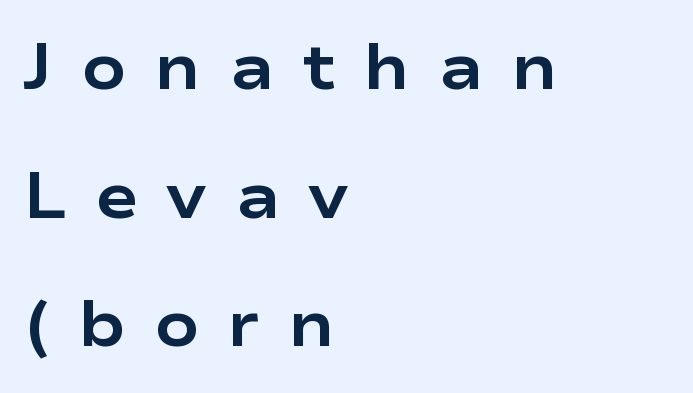
What weight is shown? A full bold with thick strokes. Looks like regular typesetting: each glyph gets only the width it needs. Typographically, this falls in the sans-serif category. Every stem runs plumb, perpendicular to the baseline.
